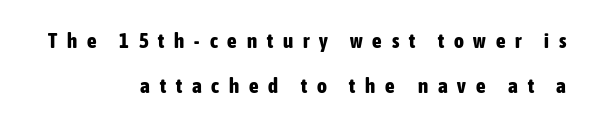
Q: Is the text bold? A: Yes.
Q: Is the text italic (slanted)? A: No, it is upright.
Q: Is the text underlined? A: No.
Q: How is the paragraph aligned? A: Right-aligned.
Q: Is the spacing between letters normal or unusually wide? A: Unusually wide.
Q: Is the spacing between lines tight, normal or loose? A: Loose.
